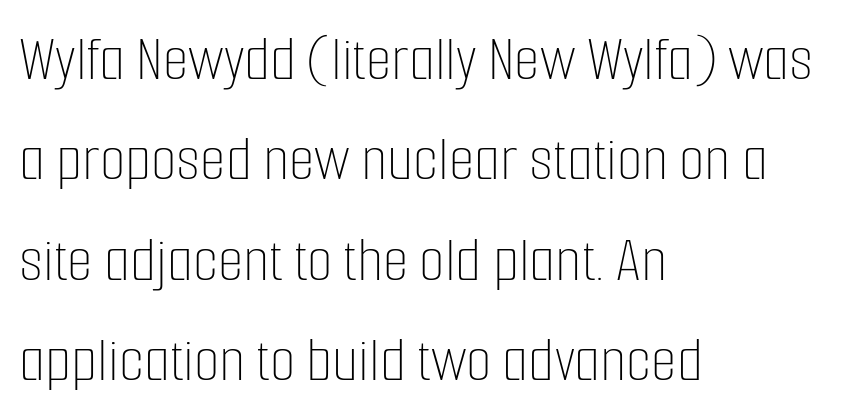
Q: Is the text bold? A: No.
Q: Is the text italic (slanted)? A: No, it is upright.
Q: Is the text underlined? A: No.
Q: How is the paragraph aligned? A: Left-aligned.
Q: Is the spacing between letters normal or unusually wide? A: Normal.
Q: Is the spacing between lines tight, normal or loose? A: Normal.
Q: Width (condensed, normal, or wide)? A: Condensed.
Q: Stroke contrast? A: Low.
Q: x-height? A: Medium.
Q: Monospaced? A: No.
